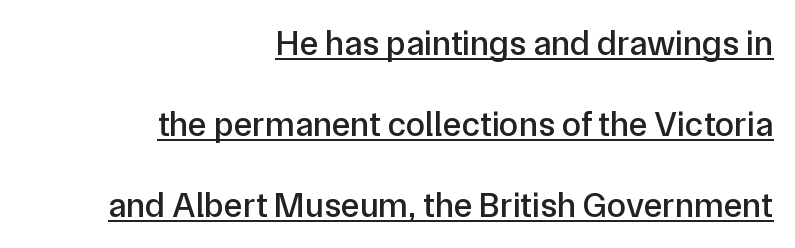
The image shows 35 px sans-serif type, upright; set right-aligned, loose line spacing (2.31x), normal letter spacing, underlined; low stroke contrast and a medium x-height.
